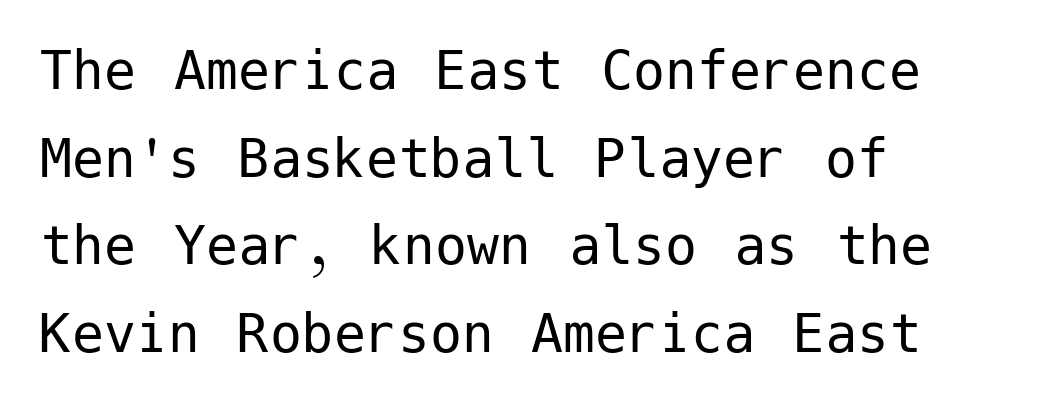
{"serif": "no", "italic": "no", "bold": "no", "weight": "regular", "width": "normal", "stroke_contrast": "low", "x_height": "medium", "underline": "no", "align": "left", "line_spacing": "normal", "line_spacing_ratio": 1.37, "letter_spacing": "normal", "letter_spacing_em": 0.0, "glyph_px": 64}
